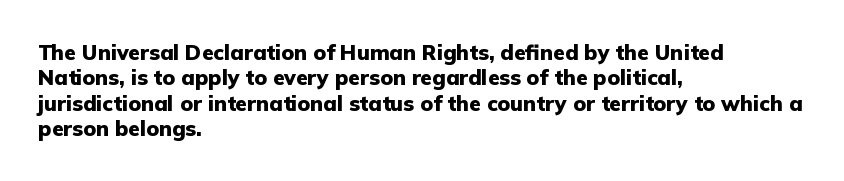
Q: Is the text bold? A: Yes.
Q: Is the text italic (slanted)? A: No, it is upright.
Q: Is the text underlined? A: No.
Q: How is the paragraph aligned? A: Left-aligned.
Q: Is the spacing between letters normal or unusually wide? A: Normal.
